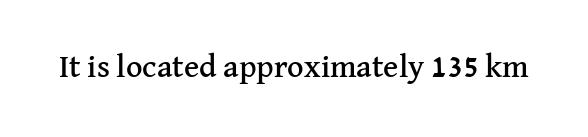
{"serif": "yes", "italic": "no", "width": "normal", "stroke_contrast": "medium", "x_height": "medium", "monospaced": "no", "underline": "no", "letter_spacing": "normal", "letter_spacing_em": 0.0, "glyph_px": 32}
